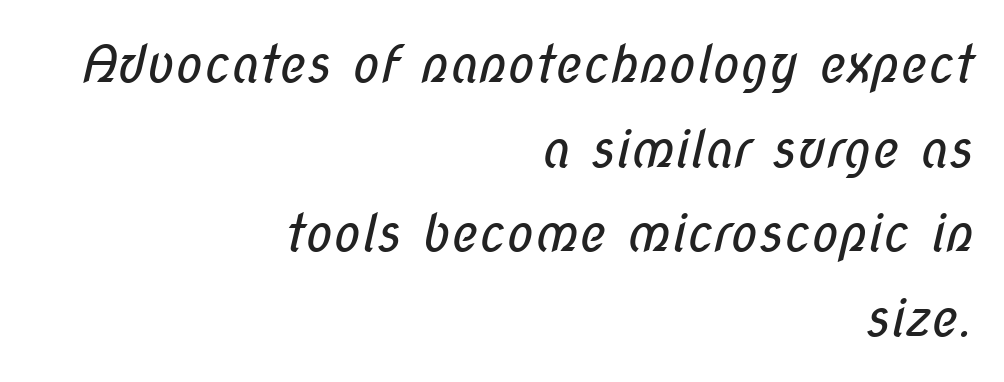
Varying glyph widths throughout — classic text-font behaviour. In terms of leading, this rendering sits right in the middle. The letters look calm and open, with moderate or lighter stems. The rendering shows plain stroke endings on the letterforms — a sans-serif design. This rendering features lettering with no underline.
